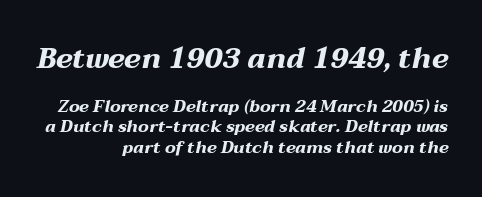
{"italic": "yes", "lean": "right", "slant_degrees": 12, "bold": "yes", "weight": "bold", "width": "wide", "stroke_contrast": "medium", "x_height": "medium", "monospaced": "no", "underline": "no", "align": "right", "line_spacing_ratio": 1.2, "letter_spacing": "normal", "letter_spacing_em": 0.0, "larger_block": "first", "size_ratio": 1.71, "glyph_px": 29}
